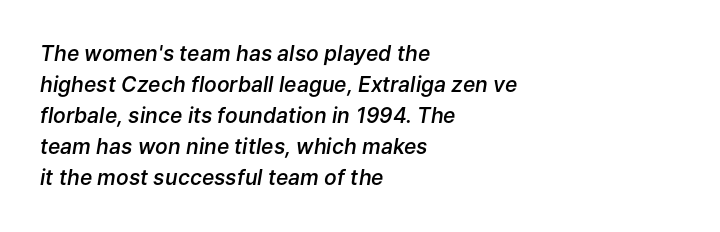
Nobody drew a line under any word here. The text carries the slant typical of an italic or oblique font. The letterforms sit shoulder to shoulder at normal distance. This sample is left-justified, so line endings fall wherever the words run out. These lines sit exactly where default settings would place them.
